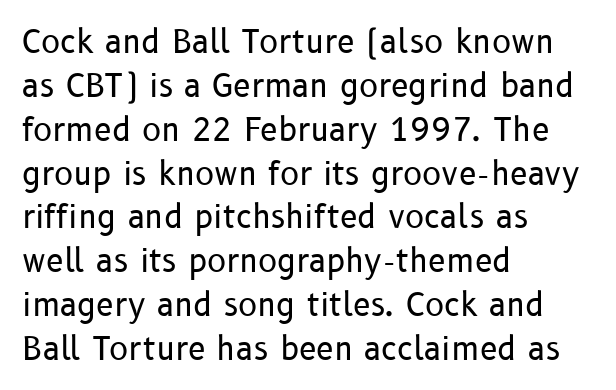
Honestly, there is no underline to notice here at all. The typeface chosen for these lines omits serifs. This sample is left-justified, so line endings fall wherever the words run out. This is the regular roman posture of the typeface.
